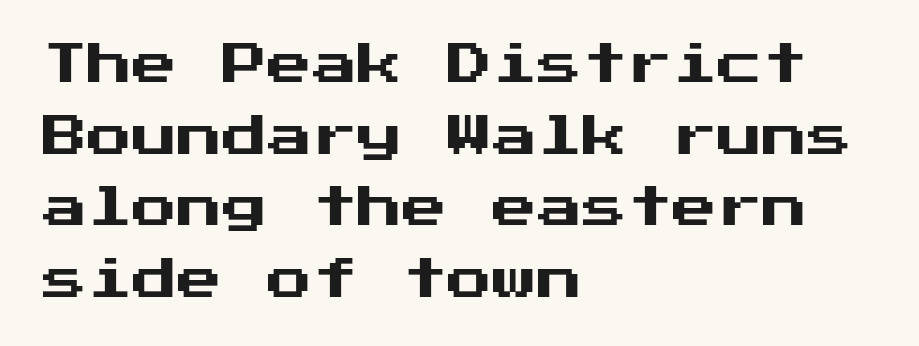
Compared with a centered layout, this one pins lines to the left instead. Descender tails drop into unmarked territory. Reading down the column, the eye jumps a familiar distance to each next line. Characters follow at the spacing the type designer built in.
